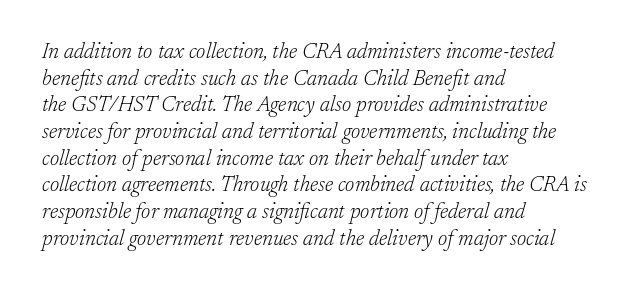
{"italic": "yes", "lean": "right", "slant_degrees": 17, "bold": "no", "underline": "no", "align": "left", "line_spacing": "normal", "line_spacing_ratio": 1.27, "letter_spacing": "normal", "letter_spacing_em": 0.0, "glyph_px": 21}
